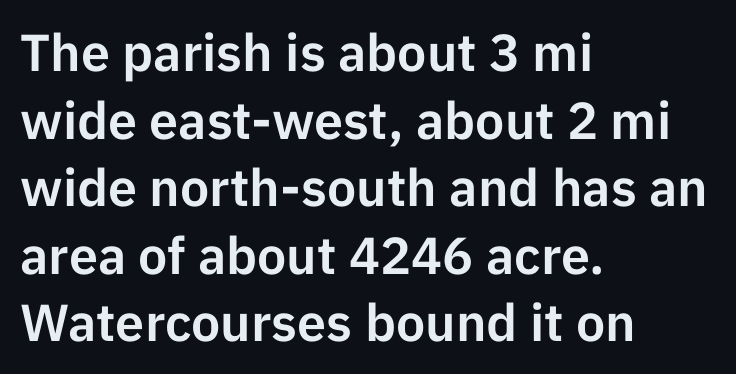
The image shows 52 px sans-serif type, upright; set left-aligned, normal line spacing (1.3x), normal letter spacing, not underlined; low stroke contrast and a medium x-height.
